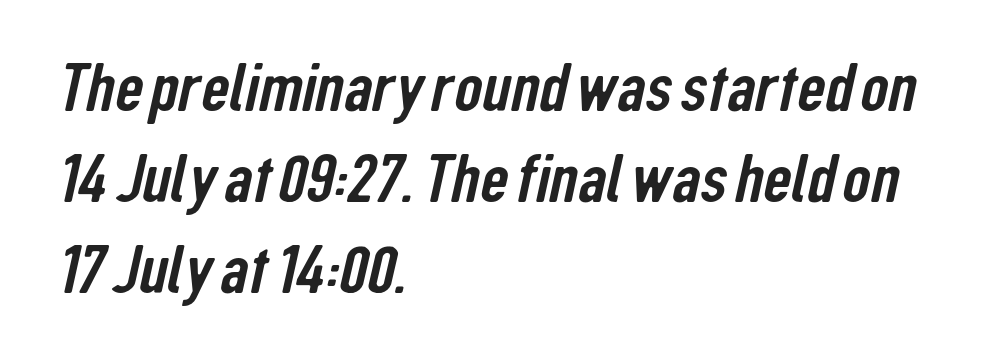
The image shows 69 px condensed sans-serif type; set left-aligned, normal line spacing (1.32x), normal letter spacing, not underlined; low stroke contrast and a medium x-height.
